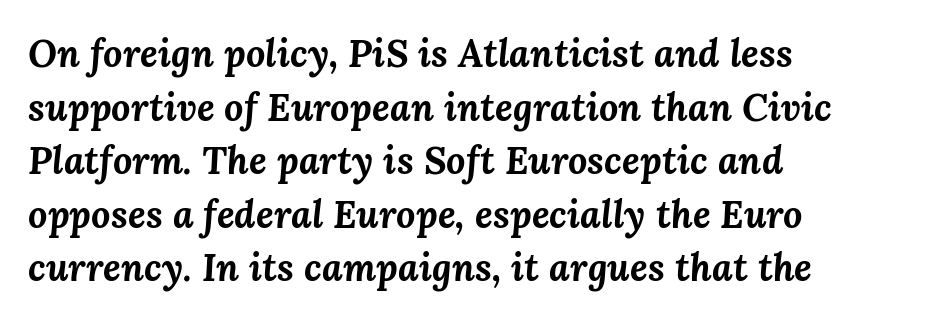
The image shows 38 px bold type, italic (leaning right); set left-aligned, normal line spacing (1.41x), normal letter spacing, not underlined; medium stroke contrast and a medium x-height.
